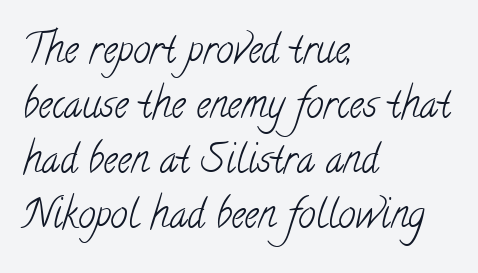
{"serif": "yes", "bold": "no", "weight": "light", "width": "condensed", "stroke_contrast": "low", "x_height": "small", "monospaced": "no", "underline": "no", "align": "left", "line_spacing": "normal", "line_spacing_ratio": 1.41, "letter_spacing": "normal", "letter_spacing_em": 0.0, "glyph_px": 39}
